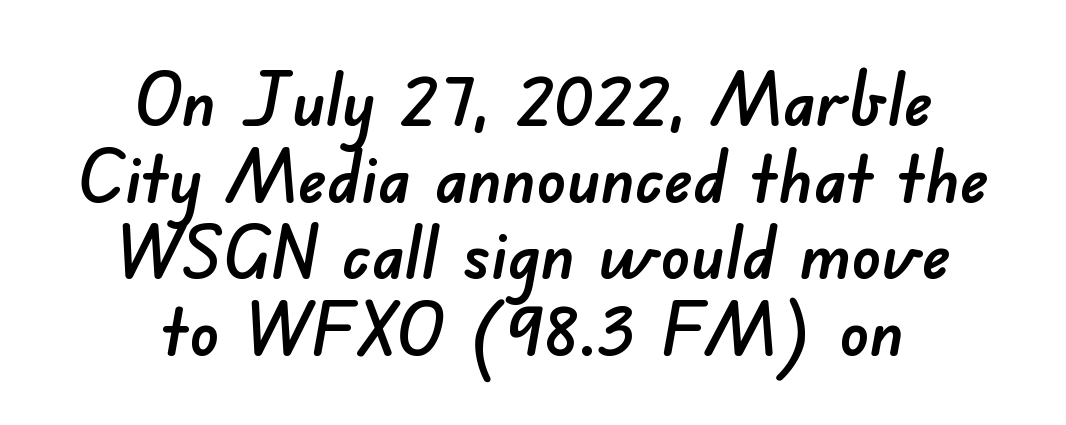
The image shows 73 px sans-serif type; set centered, tight line spacing (1.05x), normal letter spacing, not underlined; low stroke contrast and a small x-height.
